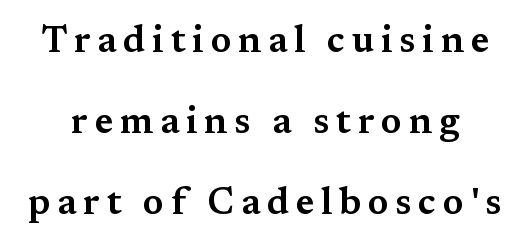
Q: Is the text italic (slanted)? A: No, it is upright.
Q: Is the typeface a serif or a sans-serif typeface? A: Serif.
Q: Is the text underlined? A: No.
Q: Is the spacing between lines tight, normal or loose? A: Loose.
Q: Width (condensed, normal, or wide)? A: Wide.
Q: Stroke contrast? A: Medium.
Q: x-height? A: Medium.
Q: Monospaced? A: No.
